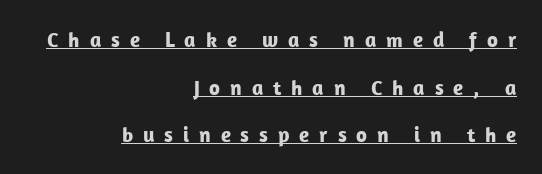
The lettering holds an erect, upright posture throughout. Caption: multi-line text, flush right, ragged left. Has an underline been added? It has. You could only call the tracking loose — the letters float apart. This block would shrink considerably if given ordinary leading; it's expanded now. The letters are bold, with thick, heavy strokes.
